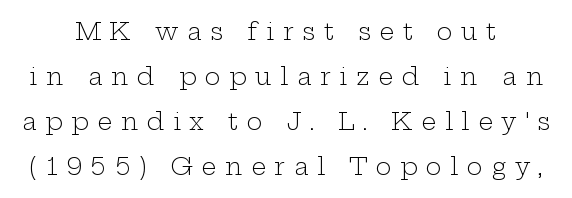
The image shows 24 px text type, upright; set line spacing 1.87x, unusually wide letter spacing (+0.35 em), not underlined.
